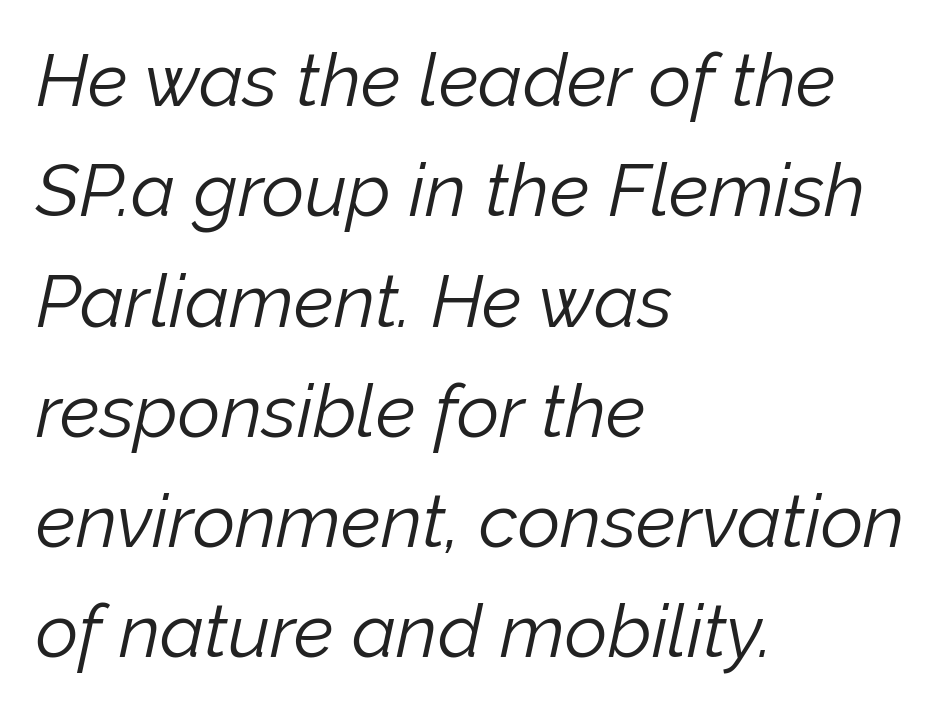
{"italic": "yes", "lean": "right", "slant_degrees": 12, "bold": "no", "weight": "light", "width": "normal", "stroke_contrast": "low", "x_height": "medium", "monospaced": "no", "underline": "no", "align": "left", "line_spacing": "normal", "line_spacing_ratio": 1.49, "letter_spacing": "normal", "letter_spacing_em": 0.0, "glyph_px": 74}
